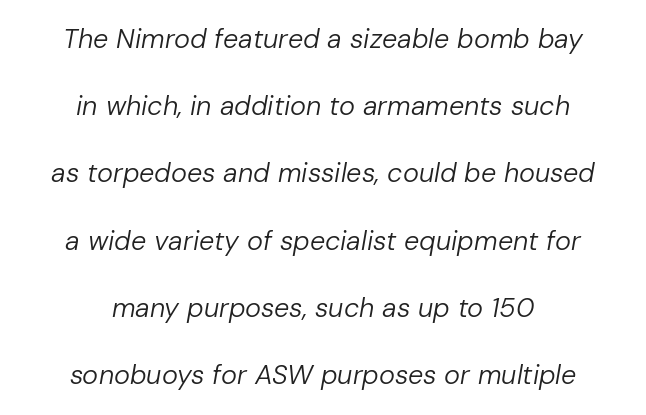
{"italic": "yes", "lean": "right", "slant_degrees": 10, "bold": "no", "underline": "no", "align": "center", "line_spacing": "loose", "line_spacing_ratio": 2.49, "letter_spacing": "normal", "letter_spacing_em": 0.0, "glyph_px": 27}
